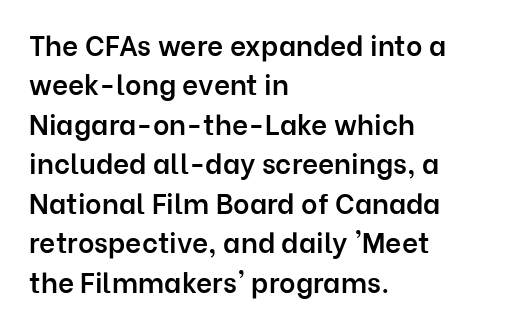
The image shows 28 px semibold sans-serif type, upright; set left-aligned, normal line spacing (1.41x), normal letter spacing, not underlined; low stroke contrast and a medium x-height.
